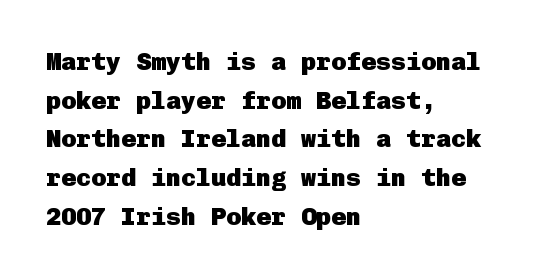
Q: Is the text bold? A: Yes.
Q: Is the text italic (slanted)? A: No, it is upright.
Q: Is the text underlined? A: No.
Q: How is the paragraph aligned? A: Left-aligned.
Q: Is the spacing between letters normal or unusually wide? A: Normal.
Q: Is the spacing between lines tight, normal or loose? A: Normal.
